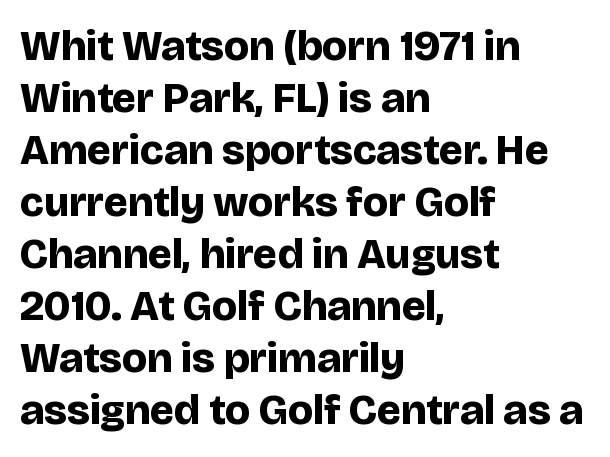
Q: Is the text bold? A: Yes.
Q: Is the text italic (slanted)? A: No, it is upright.
Q: Is the typeface a serif or a sans-serif typeface? A: Sans-serif.
Q: Is the text underlined? A: No.
Q: How is the paragraph aligned? A: Left-aligned.
Q: Is the spacing between letters normal or unusually wide? A: Normal.
Q: Width (condensed, normal, or wide)? A: Normal.
Q: Stroke contrast? A: Low.
Q: x-height? A: Large.
Q: Monospaced? A: No.
